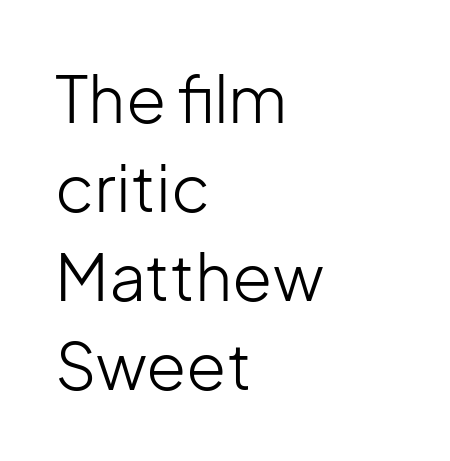
The image shows 65 px light sans-serif type, upright; set left-aligned, normal line spacing (1.37x), normal letter spacing, not underlined; low stroke contrast and a medium x-height.
